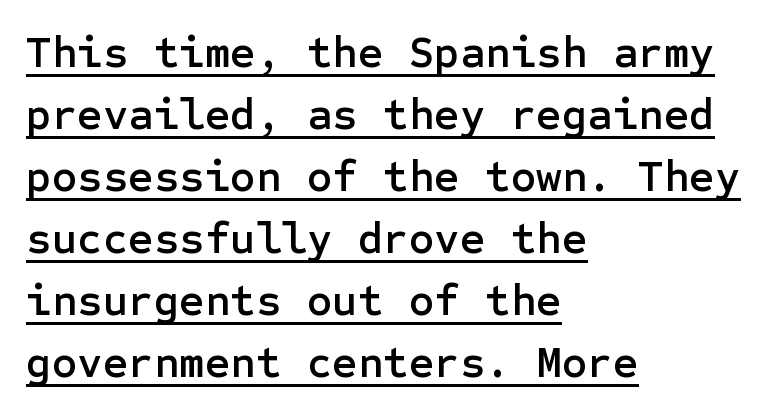
Q: Is the text italic (slanted)? A: No, it is upright.
Q: Is the typeface a serif or a sans-serif typeface? A: Sans-serif.
Q: Is the text underlined? A: Yes.
Q: How is the paragraph aligned? A: Left-aligned.
Q: Is the spacing between letters normal or unusually wide? A: Normal.
Q: Is the spacing between lines tight, normal or loose? A: Normal.
Q: Width (condensed, normal, or wide)? A: Normal.
Q: Stroke contrast? A: Low.
Q: x-height? A: Medium.
